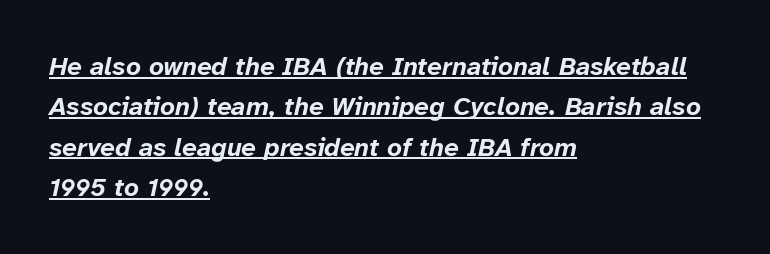
Line starts are locked; line ends wander. The passage shown is underscored from start to finish. Does the leading feel generous? No, just average. Quick note: italic. Strong, thick strokes mark this as bold type. Compared with typical body copy, the letter spacing here is the same.
